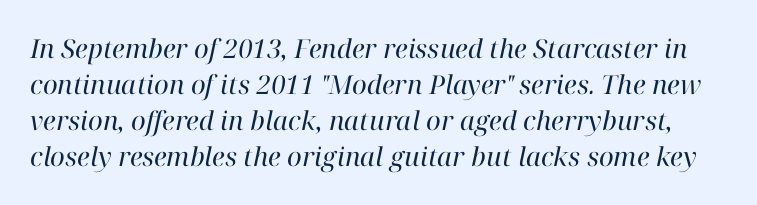
{"italic": "yes", "lean": "right", "slant_degrees": 12, "bold": "no", "underline": "no", "line_spacing": "normal", "line_spacing_ratio": 1.39, "letter_spacing": "normal", "letter_spacing_em": 0.0, "glyph_px": 26}
